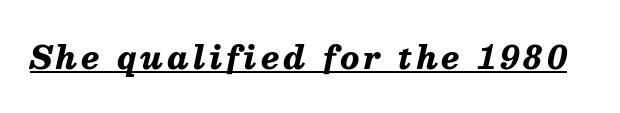
The image shows 31 px heavy type, italic (leaning right); set underlined; medium stroke contrast and a medium x-height.
